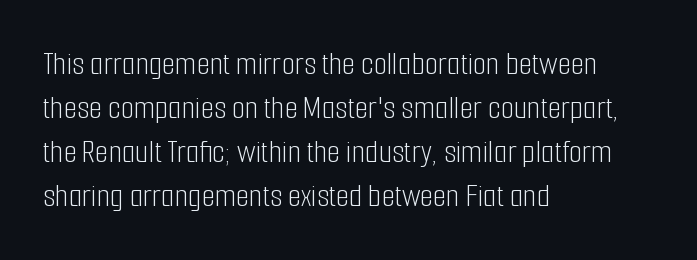
Posture: vertical. This sample is left-justified, so line endings fall wherever the words run out. The line texture is even and compact thanks to regular tracking. The type family on display is of the sans-serif kind. These lines are rendered in a variable-pitch font. Nothing heavy about these letters — not bold at all.
